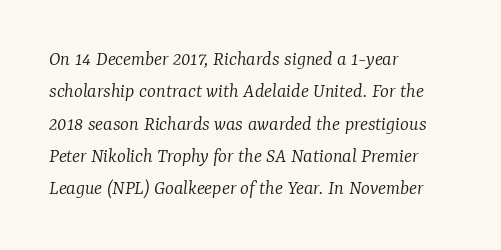
The image shows 21 px text type, italic (leaning right); set left-aligned, normal line spacing (1.54x), normal letter spacing, not underlined.
